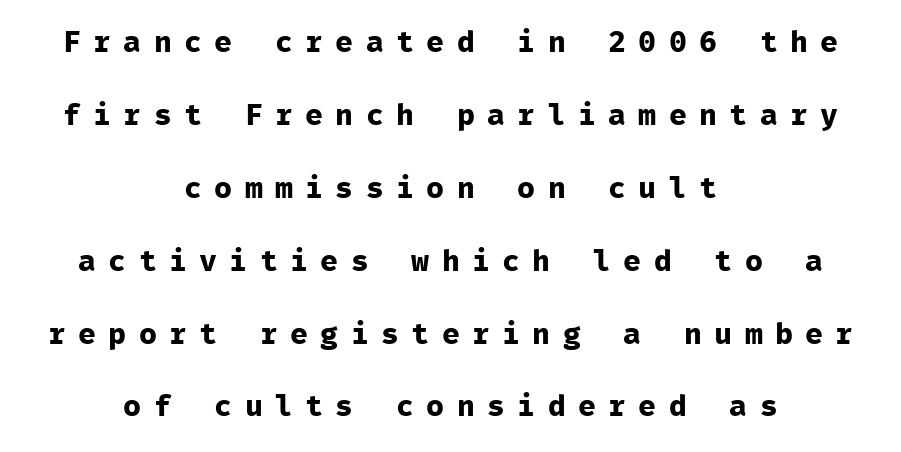
{"serif": "no", "italic": "no", "bold": "yes", "weight": "bold", "width": "normal", "stroke_contrast": "low", "x_height": "medium", "monospaced": "yes", "underline": "no", "align": "center", "line_spacing": "loose", "line_spacing_ratio": 2.43, "letter_spacing": "wide", "letter_spacing_em": 0.41, "glyph_px": 30}
